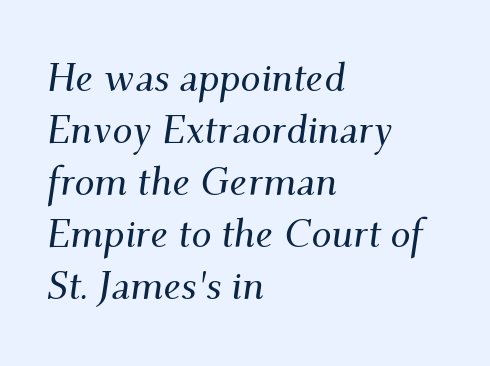
Is this a sans? No — the strokes have serifs. Visually the block forms a straight wall on the left and a jagged coastline on the right. Does the lettering tilt? It does — this is italic. Compared with typical paragraphs, the rows here are spaced about the same. The glyphs are unaccompanied by any horizontal stroke below them.
